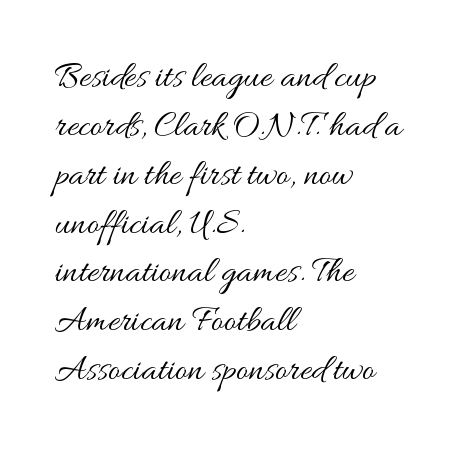
{"bold": "no", "weight": "regular", "width": "wide", "stroke_contrast": "medium", "x_height": "small", "monospaced": "no", "underline": "no", "align": "left", "line_spacing": "normal", "line_spacing_ratio": 1.32, "letter_spacing": "normal", "letter_spacing_em": 0.0, "glyph_px": 37}
